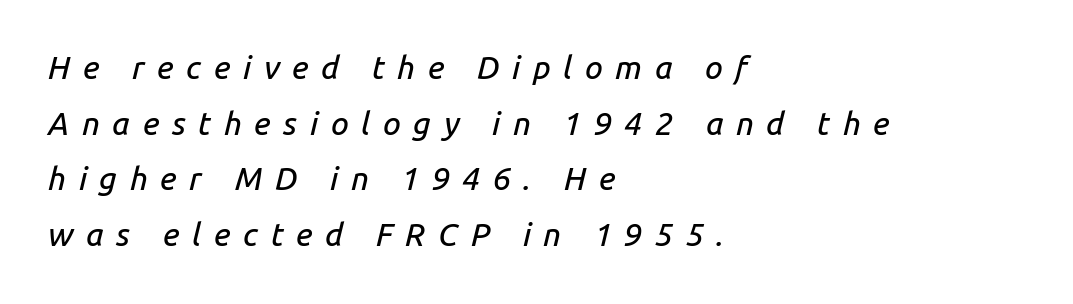
The image shows 32 px text type, italic (leaning right); set left-aligned, line spacing 1.74x, unusually wide letter spacing (+0.39 em), not underlined; low stroke contrast and a medium x-height.
